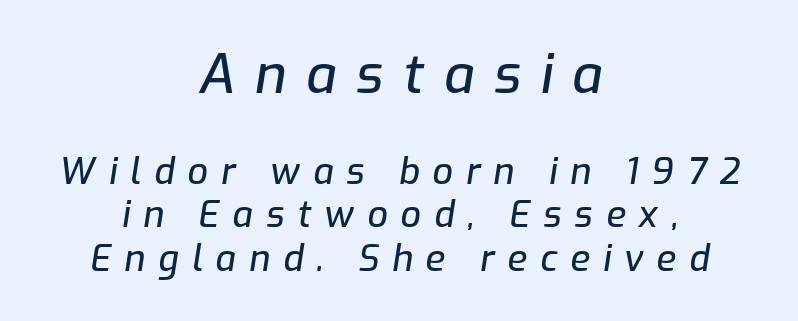
{"italic": "yes", "lean": "right", "slant_degrees": 9, "width": "normal", "stroke_contrast": "low", "x_height": "medium", "monospaced": "no", "underline": "no", "align": "center", "line_spacing_ratio": 1.21, "letter_spacing": "wide", "letter_spacing_em": 0.36, "larger_block": "first", "size_ratio": 1.5, "glyph_px": 54}
